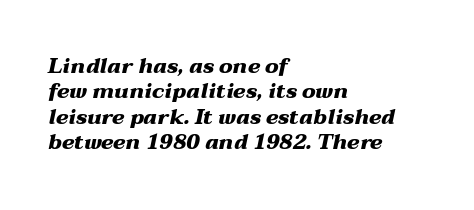
The image shows 21 px bold type, italic (leaning right); set left-aligned, line spacing 1.21x, normal letter spacing, not underlined.
